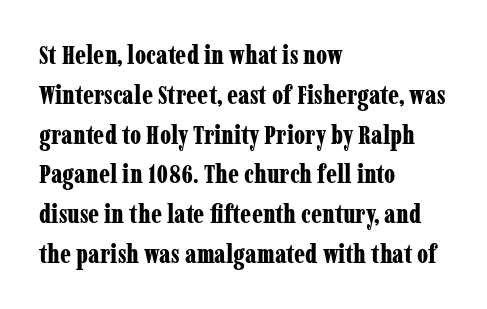
Q: Is the text bold? A: Yes.
Q: Is the text italic (slanted)? A: No, it is upright.
Q: Is the text underlined? A: No.
Q: How is the paragraph aligned? A: Left-aligned.
Q: Is the spacing between letters normal or unusually wide? A: Normal.
Q: Is the spacing between lines tight, normal or loose? A: Normal.
